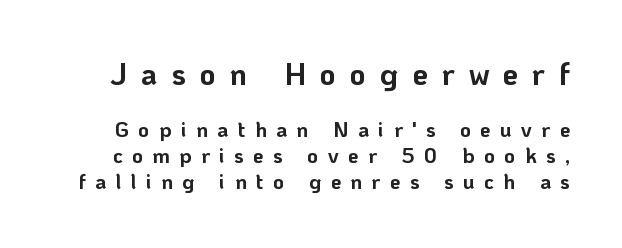
Q: Is the text bold? A: Yes.
Q: Is the text italic (slanted)? A: No, it is upright.
Q: Is the typeface a serif or a sans-serif typeface? A: Sans-serif.
Q: Is the text underlined? A: No.
Q: Is the spacing between letters normal or unusually wide? A: Unusually wide.
Q: Which block of text is set in a larger size, the first (top) or the second (bottom)? A: The first (top) one.
Q: Width (condensed, normal, or wide)? A: Normal.
Q: Stroke contrast? A: Low.
Q: x-height? A: Medium.
Q: Monospaced? A: No.
